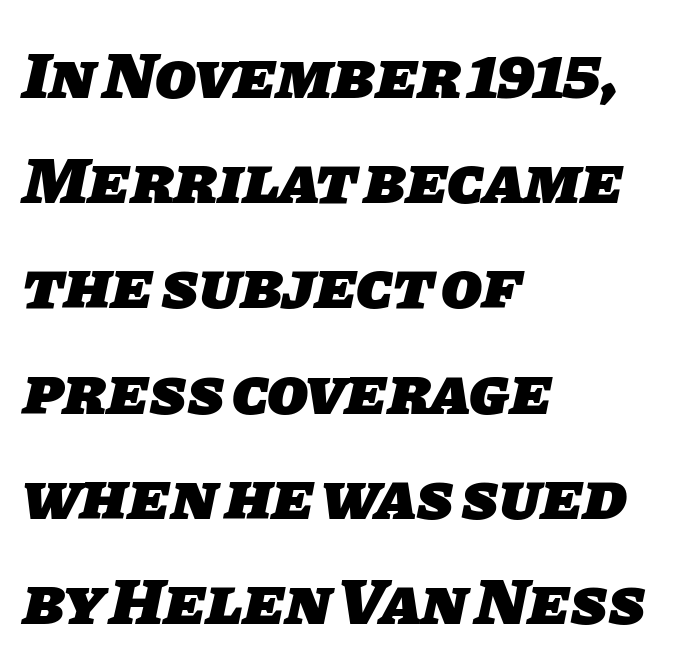
{"bold": "yes", "weight": "heavy", "width": "normal", "stroke_contrast": "low", "x_height": "large", "monospaced": "no", "underline": "no", "align": "left", "line_spacing": "normal", "line_spacing_ratio": 1.57, "letter_spacing": "normal", "letter_spacing_em": 0.0, "glyph_px": 67}
